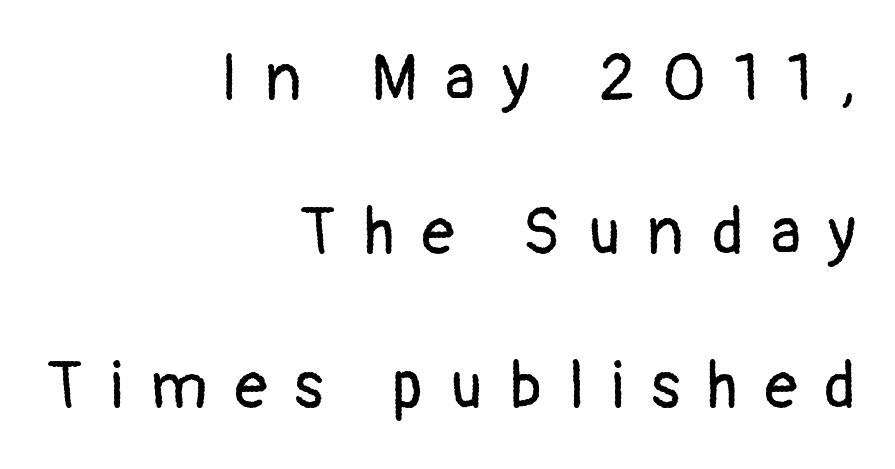
The image shows 65 px regular-weight sans-serif type, upright; set right-aligned, loose line spacing (2.37x), unusually wide letter spacing (+0.42 em), not underlined; low stroke contrast and a medium x-height.
